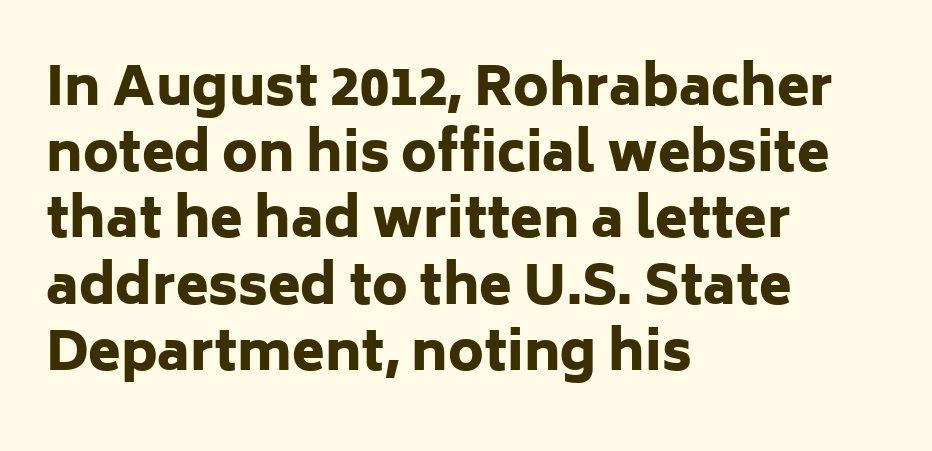
Quick note: interline space is typical. Does extra space separate the letters? No, they use regular spacing. No italicization has been applied; the sample stays upright. Compared with an ordinary text face, these strokes are far heavier — a full bold.
